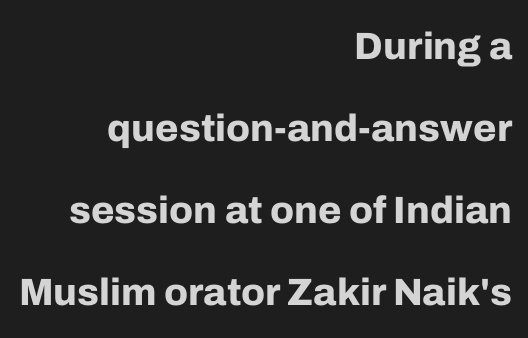
Line endings align vertically; line beginnings do not. This rendering employs a face without finishing strokes, i.e., a sans-serif. The glyphs have the mass of a bold cut. Nobody drew a line under any word here. Look at the tracking — it's just the regular setting, nothing added. Character widths vary here, with narrow letters taking less room than wide ones.
